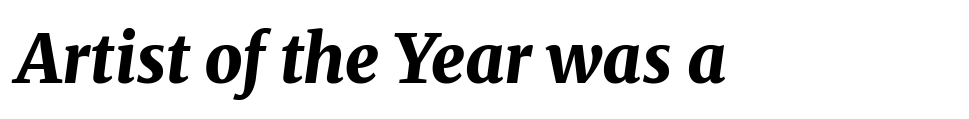
The image shows 67 px bold type, italic (leaning right); set normal letter spacing, not underlined; medium stroke contrast and a medium x-height.
